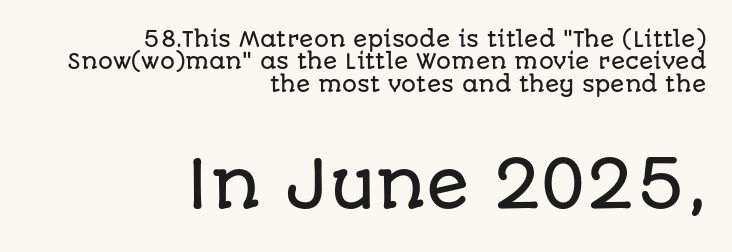
The image shows 64 px sans-serif type, upright; set right-aligned, tight line spacing (1.07x), normal letter spacing, not underlined; the second (bottom) block is 3.05x larger; low stroke contrast and a large x-height.
